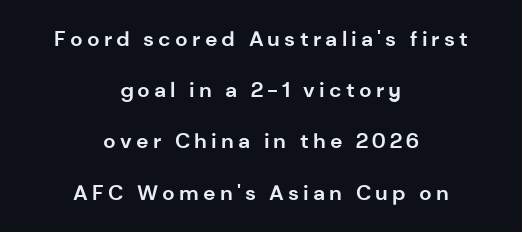
Q: Is the text bold? A: Yes.
Q: Is the text italic (slanted)? A: No, it is upright.
Q: Is the text underlined? A: No.
Q: How is the paragraph aligned? A: Centered.
Q: Is the spacing between letters normal or unusually wide? A: Unusually wide.
Q: Is the spacing between lines tight, normal or loose? A: Loose.
